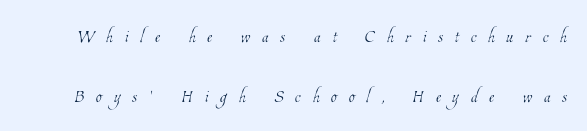
No chunkiness to these letters — they're not bold. Each word looks stretched out because of the extra space between its letters. Words float on clear page, feet unadorned. Summary of vertical rhythm: relaxed, with wide interline spacing.
